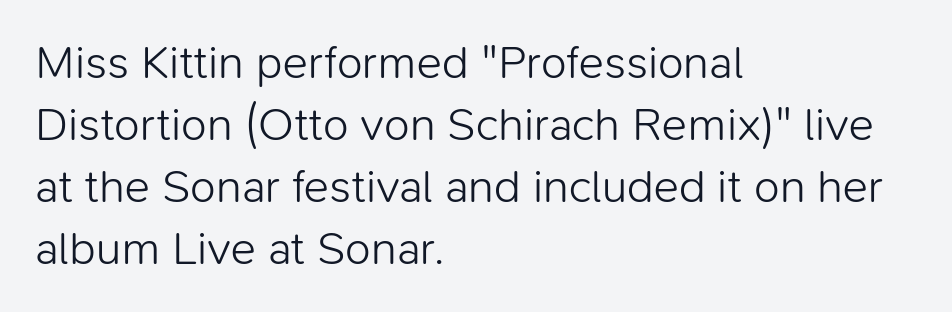
The image shows 47 px light sans-serif type, upright; set left-aligned, normal line spacing (1.32x), normal letter spacing, not underlined; low stroke contrast and a medium x-height.
